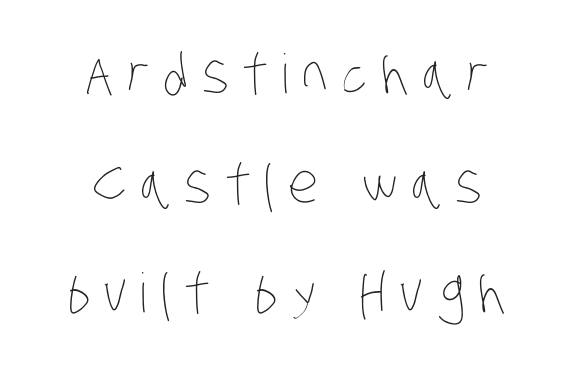
Stems and bowls with no extra thickness — not bold. Bare-footed words on every line. You could not count columns in this text — the font is proportionally spaced. Line starts and ends both wander, symmetrically.
